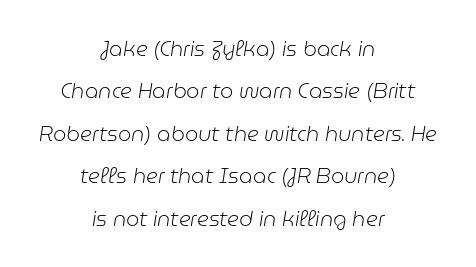
{"italic": "yes", "lean": "right", "slant_degrees": 9, "bold": "no", "underline": "no", "align": "center", "line_spacing": "loose", "line_spacing_ratio": 2.02, "letter_spacing": "normal", "letter_spacing_em": 0.0, "glyph_px": 21}
